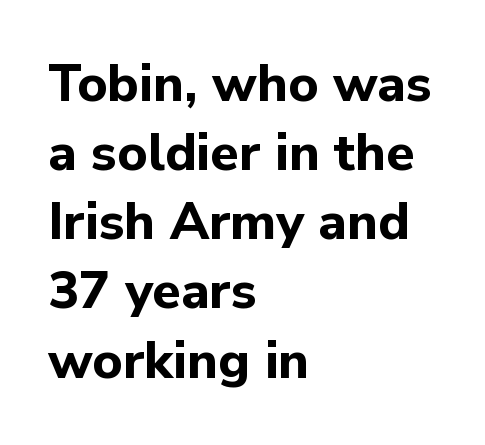
Each word holds together tightly as a unit, with standard inter-letter gaps. Think of a printed novel: that variable character pitch is what you see here. The zone under the glyphs is completely vacant. It's the straight-up-and-down kind of type. Does the copy run flush right? No — it runs flush left. Look at the stroke-to-counter ratio: heavy, a bold.
